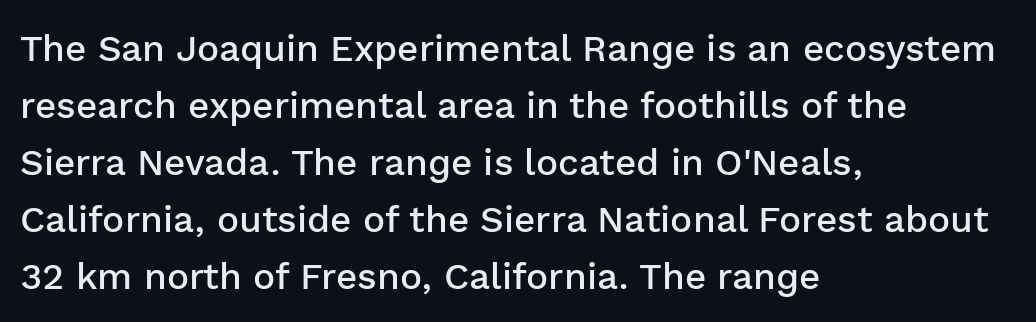
Q: Is the text bold? A: Semi-bold.
Q: Is the text italic (slanted)? A: No, it is upright.
Q: Is the typeface a serif or a sans-serif typeface? A: Sans-serif.
Q: Is the text underlined? A: No.
Q: How is the paragraph aligned? A: Left-aligned.
Q: Is the spacing between letters normal or unusually wide? A: Normal.
Q: Is the spacing between lines tight, normal or loose? A: Normal.
Q: Width (condensed, normal, or wide)? A: Normal.
Q: Stroke contrast? A: Low.
Q: x-height? A: Medium.
Q: Monospaced? A: No.
